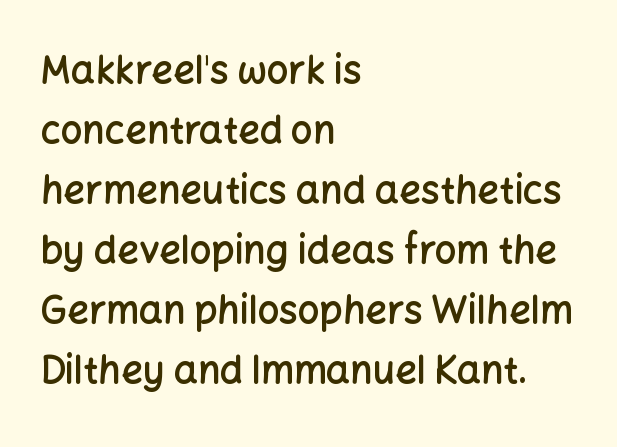
The image shows 38 px semibold sans-serif type, upright; set left-aligned, normal line spacing (1.58x), normal letter spacing, not underlined; low stroke contrast and a medium x-height.
